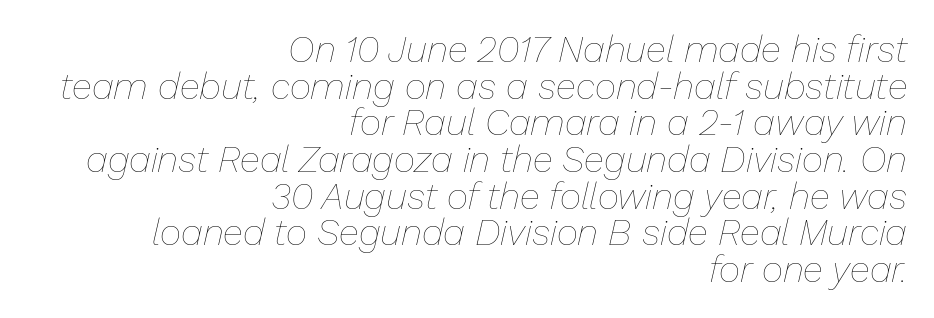
Think of a printed novel: that variable character pitch is what you see here. Is the block centered? No — it sits flush against the right margin. The strip under each line holds only bare page. The whole block is typeset with a tilt. Heft: none added — not bold. The horizontal fit of the characters is conventional and even.
